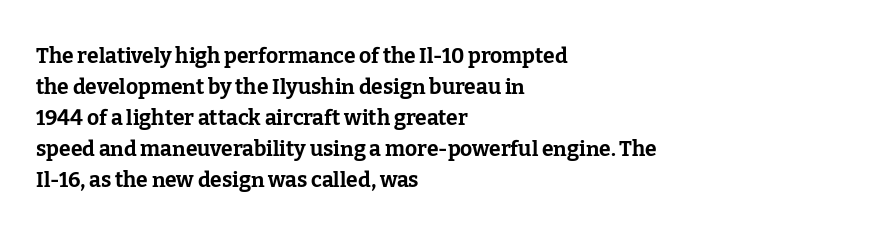
The image shows 21 px bold type, upright; set left-aligned, normal line spacing (1.48x), normal letter spacing, not underlined.
